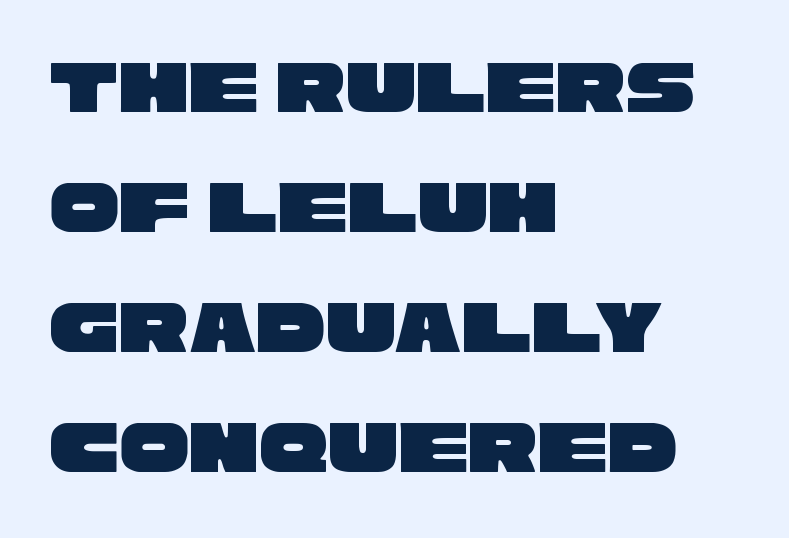
The image shows 78 px wide sans-serif type; set left-aligned, normal line spacing (1.54x), normal letter spacing, not underlined; low stroke contrast and a large x-height.
